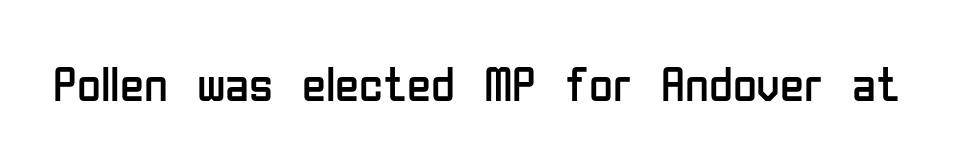
{"serif": "no", "italic": "no", "bold": "no", "weight": "regular", "width": "condensed", "stroke_contrast": "low", "x_height": "medium", "monospaced": "no", "underline": "no", "letter_spacing": "normal", "letter_spacing_em": 0.0, "glyph_px": 49}
